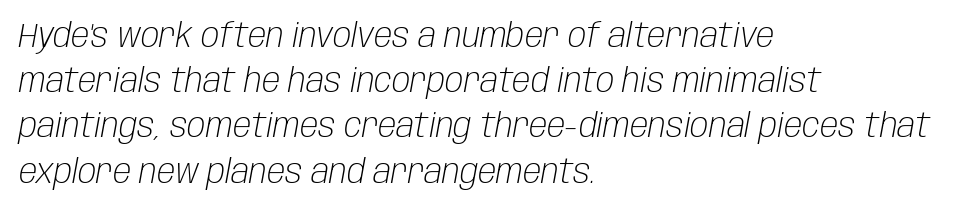
Q: Is the text bold? A: No.
Q: Is the text italic (slanted)? A: Yes, it leans right by about 10 degrees.
Q: Is the text underlined? A: No.
Q: How is the paragraph aligned? A: Left-aligned.
Q: Is the spacing between letters normal or unusually wide? A: Normal.
Q: Is the spacing between lines tight, normal or loose? A: Normal.
Q: Width (condensed, normal, or wide)? A: Condensed.
Q: Stroke contrast? A: Low.
Q: x-height? A: Large.
Q: Monospaced? A: No.
